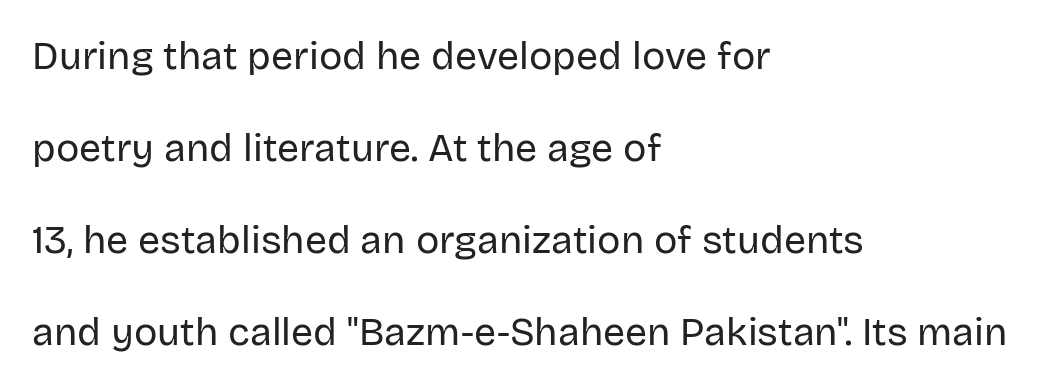
The image shows 39 px regular-weight sans-serif type, upright; set left-aligned, loose line spacing (2.36x), normal letter spacing, not underlined; low stroke contrast and a large x-height.
